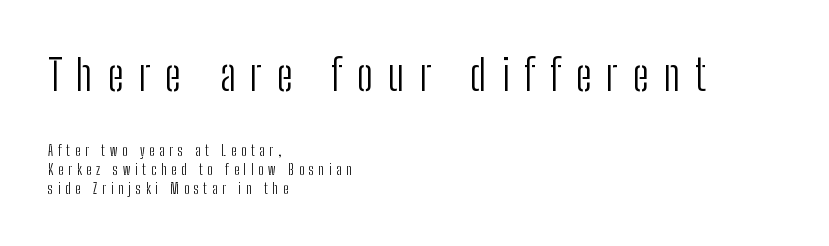
The image shows 43 px light, condensed sans-serif type, upright; set left-aligned, normal line spacing (1.38x), unusually wide letter spacing (+0.35 em), not underlined; the first (top) block is 3.07x larger; low stroke contrast and a medium x-height.
